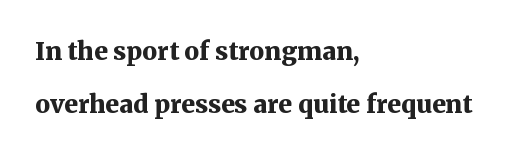
In CSS terms this would be text-align: left. Bold? Absolutely — the strokes are thick and heavy. The rendering keeps characters at their native spacing. A clean baseline with only descenders dipping below it. Designer's note — italics off, roman on. Reading down the column, the eye jumps a long way to each next line.
